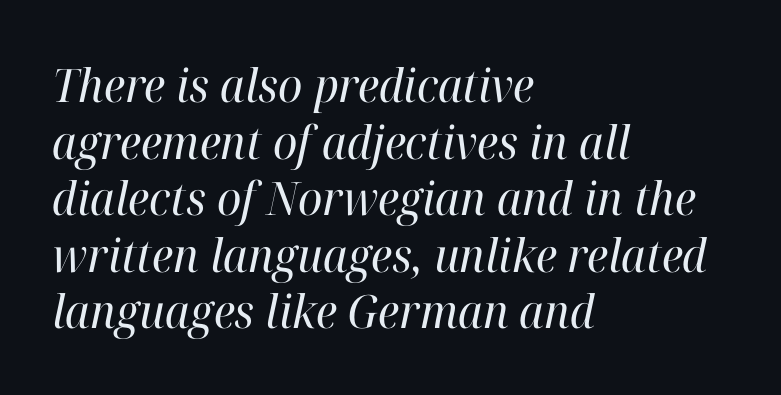
The typesetting does not lean heavy: it is not bold. The whole block is typeset with a tilt. A bare baseline throughout the passage. Old-style or modern, the face here clearly has serifs. Line beginnings align vertically; line endings do not.
